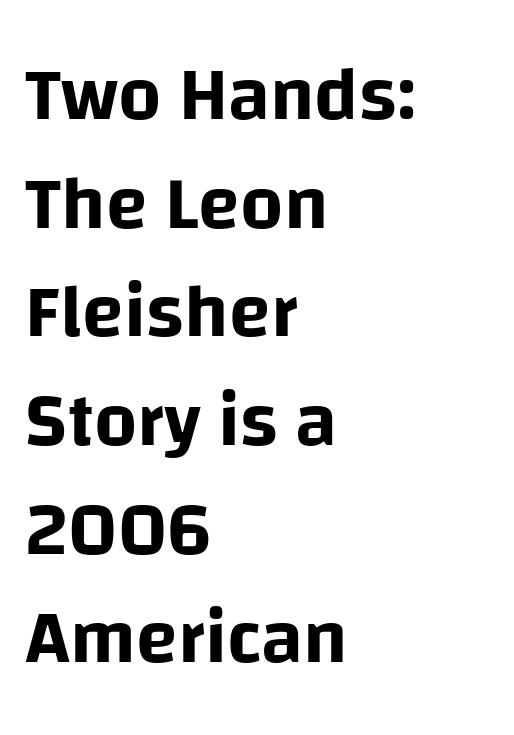
{"serif": "no", "italic": "no", "width": "normal", "stroke_contrast": "low", "x_height": "large", "monospaced": "no", "underline": "no", "align": "left", "line_spacing": "normal", "line_spacing_ratio": 1.43, "letter_spacing": "normal", "letter_spacing_em": 0.0, "glyph_px": 76}
